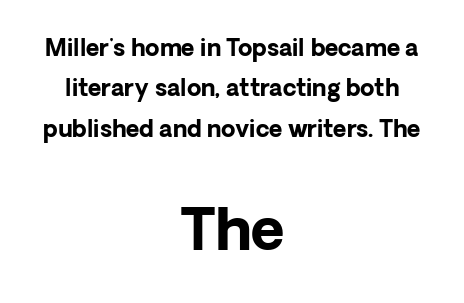
Q: Is the text bold? A: Yes.
Q: Is the text italic (slanted)? A: No, it is upright.
Q: Is the typeface a serif or a sans-serif typeface? A: Sans-serif.
Q: Is the text underlined? A: No.
Q: How is the paragraph aligned? A: Centered.
Q: Is the spacing between letters normal or unusually wide? A: Normal.
Q: Which block of text is set in a larger size, the first (top) or the second (bottom)? A: The second (bottom) one.
Q: Width (condensed, normal, or wide)? A: Normal.
Q: Stroke contrast? A: Low.
Q: x-height? A: Medium.
Q: Monospaced? A: No.
